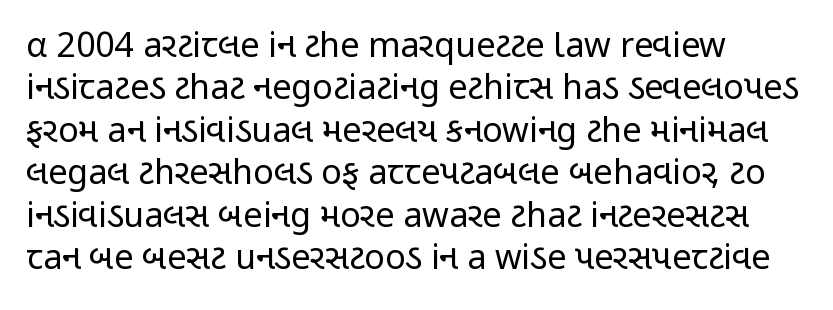
Q: Is the text bold? A: No.
Q: Is the text italic (slanted)? A: No, it is upright.
Q: Is the typeface a serif or a sans-serif typeface? A: Sans-serif.
Q: Is the text underlined? A: No.
Q: How is the paragraph aligned? A: Left-aligned.
Q: Is the spacing between letters normal or unusually wide? A: Normal.
Q: Is the spacing between lines tight, normal or loose? A: Normal.
Q: Width (condensed, normal, or wide)? A: Condensed.
Q: Stroke contrast? A: Low.
Q: x-height? A: Medium.
Q: Monospaced? A: No.
